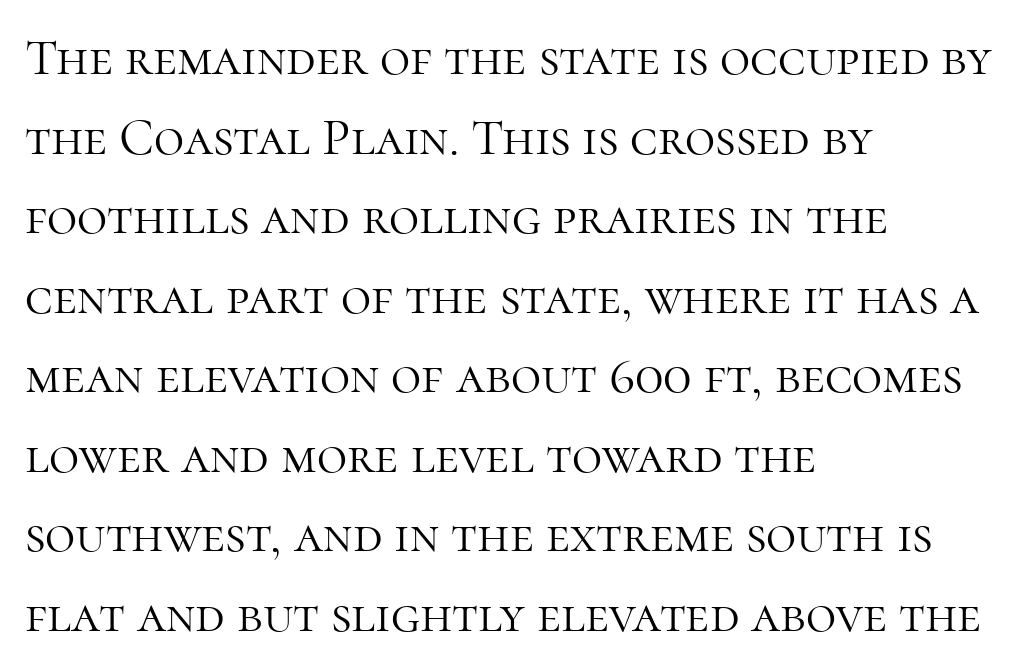
{"serif": "yes", "italic": "no", "bold": "no", "weight": "light", "width": "normal", "stroke_contrast": "high", "x_height": "medium", "monospaced": "no", "underline": "no", "align": "left", "line_spacing": "normal", "line_spacing_ratio": 1.53, "letter_spacing": "normal", "letter_spacing_em": 0.0, "glyph_px": 52}
